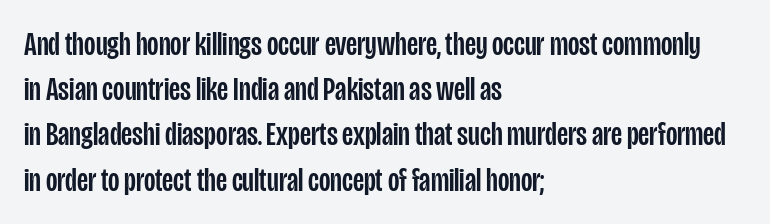
{"serif": "no", "italic": "no", "width": "condensed", "stroke_contrast": "low", "x_height": "large", "monospaced": "no", "underline": "no", "align": "left", "line_spacing": "normal", "line_spacing_ratio": 1.37, "letter_spacing": "normal", "letter_spacing_em": 0.0, "glyph_px": 33}
